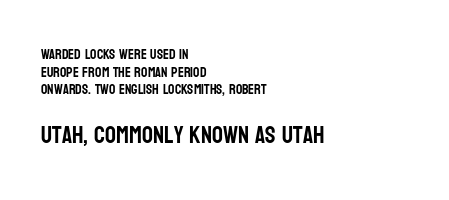
The image shows 24 px text type, upright; set left-aligned, normal line spacing (1.26x), normal letter spacing, not underlined; the second (bottom) block is 1.71x larger.
